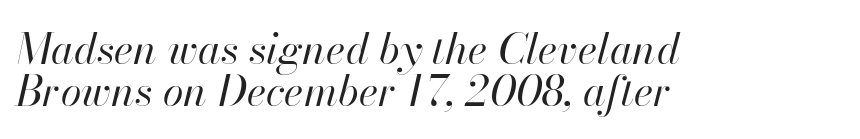
{"italic": "yes", "lean": "right", "slant_degrees": 13, "bold": "no", "weight": "regular", "width": "normal", "stroke_contrast": "high", "x_height": "small", "monospaced": "no", "underline": "no", "align": "left", "line_spacing": "tight", "line_spacing_ratio": 0.99, "letter_spacing": "normal", "letter_spacing_em": 0.0, "glyph_px": 42}
